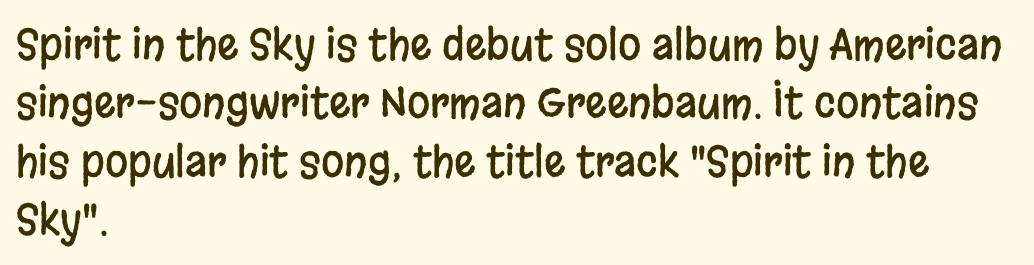
Q: Is the text italic (slanted)? A: No, it is upright.
Q: Is the typeface a serif or a sans-serif typeface? A: Sans-serif.
Q: Is the text underlined? A: No.
Q: How is the paragraph aligned? A: Left-aligned.
Q: Is the spacing between letters normal or unusually wide? A: Normal.
Q: Is the spacing between lines tight, normal or loose? A: Normal.
Q: Width (condensed, normal, or wide)? A: Condensed.
Q: Stroke contrast? A: Low.
Q: x-height? A: Large.
Q: Monospaced? A: No.
